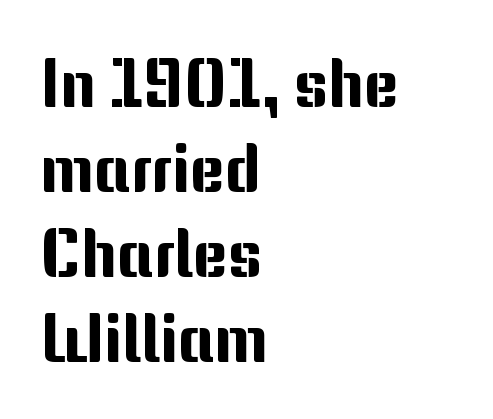
The image shows 67 px sans-serif type, upright; set left-aligned, normal line spacing (1.27x), normal letter spacing, not underlined; medium stroke contrast and a medium x-height.
